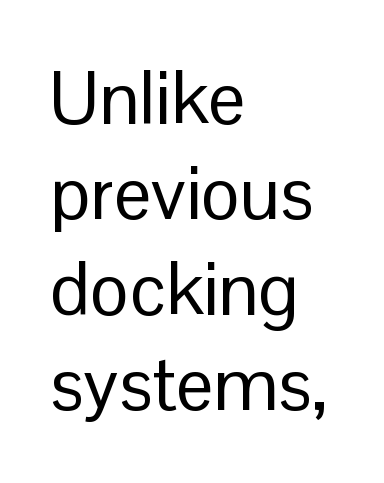
The image shows 74 px regular-weight sans-serif type, upright; set left-aligned, normal line spacing (1.29x), normal letter spacing, not underlined; low stroke contrast and a medium x-height.
